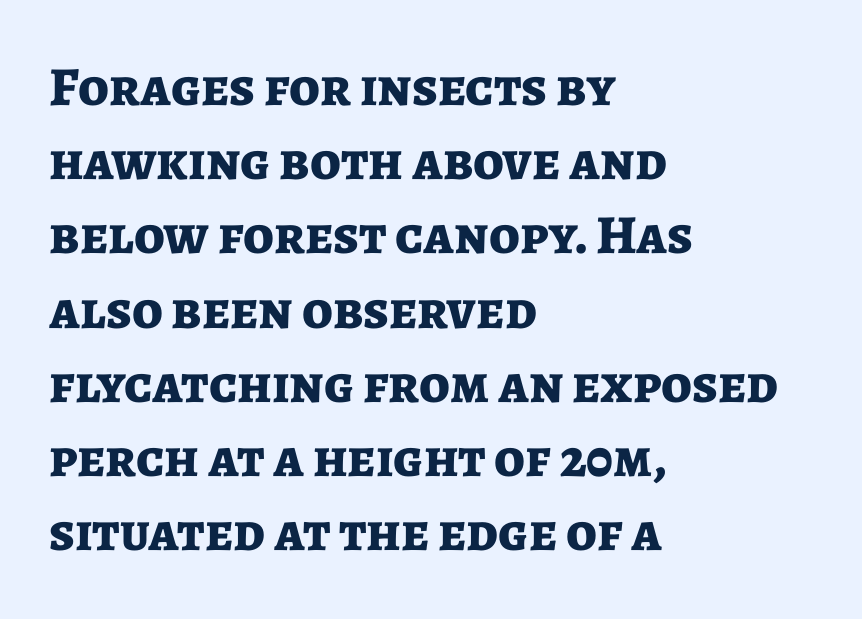
Q: Is the text bold? A: Yes.
Q: Is the text italic (slanted)? A: No, it is upright.
Q: Is the typeface a serif or a sans-serif typeface? A: Sans-serif.
Q: Is the text underlined? A: No.
Q: How is the paragraph aligned? A: Left-aligned.
Q: Is the spacing between letters normal or unusually wide? A: Normal.
Q: Is the spacing between lines tight, normal or loose? A: Normal.
Q: Width (condensed, normal, or wide)? A: Normal.
Q: Stroke contrast? A: Low.
Q: x-height? A: Medium.
Q: Monospaced? A: No.
